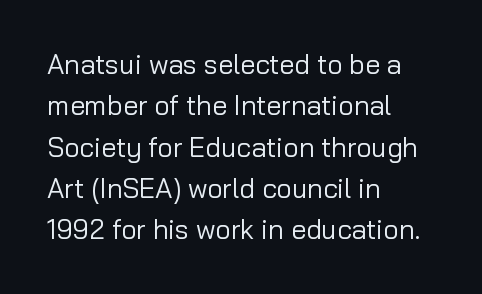
In terms of leading, this rendering sits right in the middle. The lettering stays uniformly vertical, giving the passage a roman look. Decoration check: the copy has no underline. The passage shown is not bold in any degree. How are the letters spaced? Ordinarily, with no added tracking.
